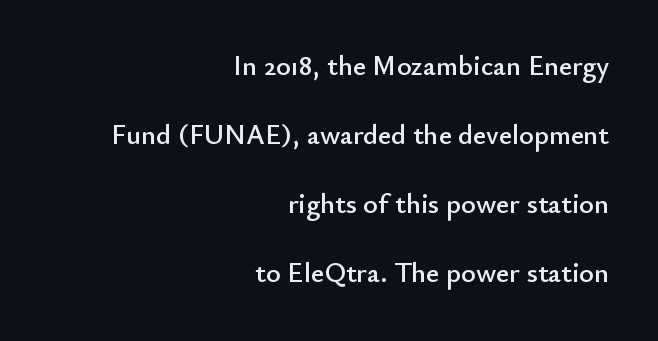
Q: Is the text italic (slanted)? A: No, it is upright.
Q: Is the typeface a serif or a sans-serif typeface? A: Sans-serif.
Q: Is the text underlined? A: No.
Q: How is the paragraph aligned? A: Right-aligned.
Q: Is the spacing between letters normal or unusually wide? A: Normal.
Q: Is the spacing between lines tight, normal or loose? A: Loose.
Q: Width (condensed, normal, or wide)? A: Normal.
Q: Stroke contrast? A: Low.
Q: x-height? A: Small.
Q: Monospaced? A: No.
